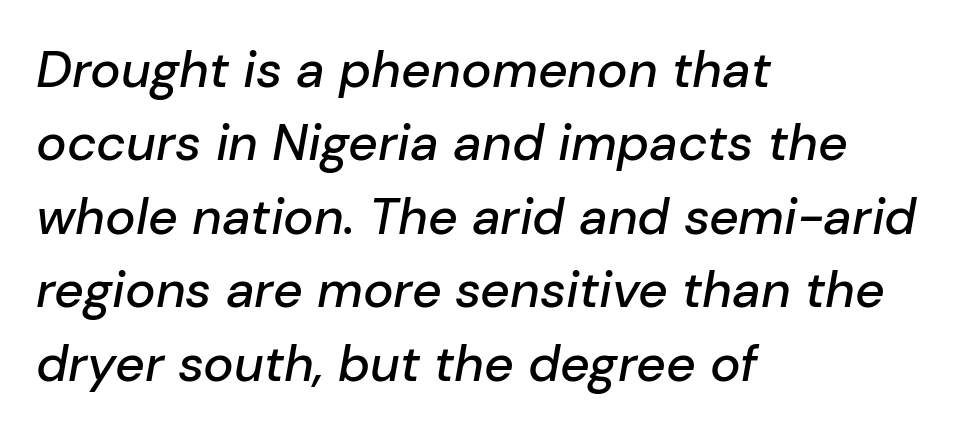
The image shows 51 px text type, italic (leaning right); set left-aligned, normal line spacing (1.44x), normal letter spacing, not underlined; low stroke contrast and a medium x-height.
